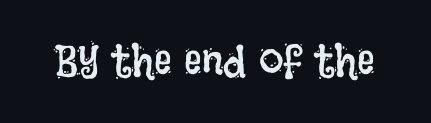
Q: Is the text bold? A: No.
Q: Is the text italic (slanted)? A: No, it is upright.
Q: Is the text underlined? A: No.
Q: Is the spacing between letters normal or unusually wide? A: Normal.
Q: Width (condensed, normal, or wide)? A: Condensed.
Q: Stroke contrast? A: Low.
Q: x-height? A: Large.
Q: Monospaced? A: No.
